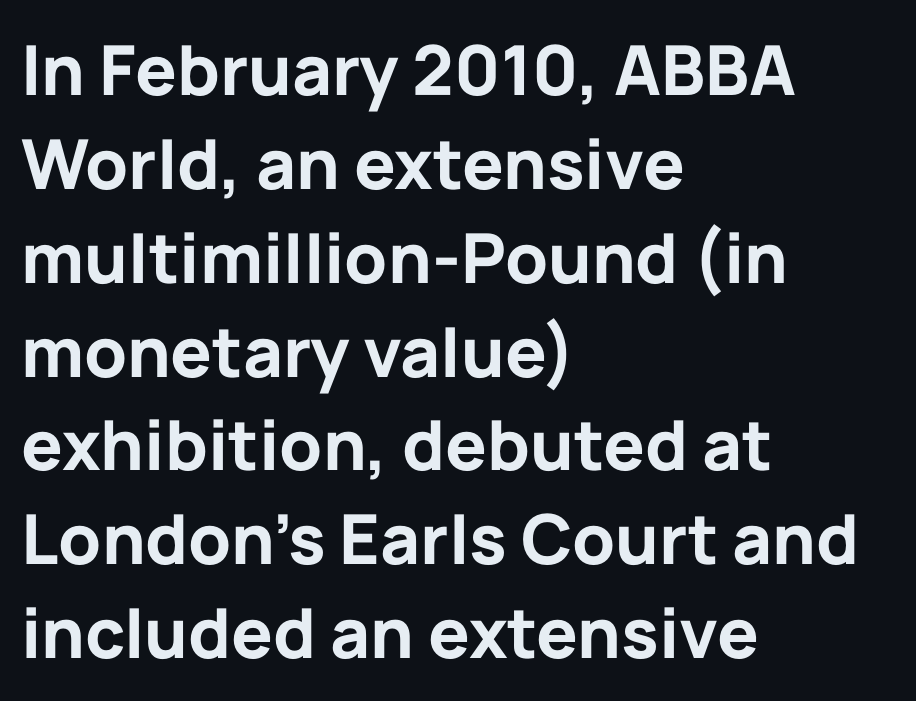
{"serif": "no", "italic": "no", "bold": "yes", "weight": "bold", "width": "normal", "stroke_contrast": "low", "x_height": "medium", "monospaced": "no", "underline": "no", "align": "left", "line_spacing": "normal", "line_spacing_ratio": 1.36, "letter_spacing": "normal", "letter_spacing_em": 0.0, "glyph_px": 69}
